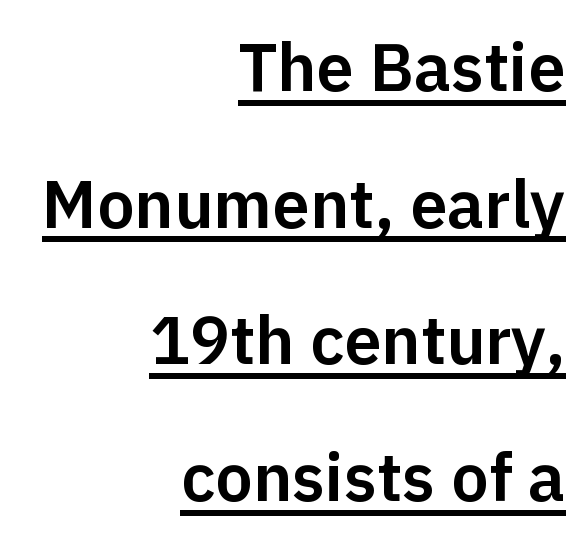
{"serif": "no", "italic": "no", "width": "normal", "stroke_contrast": "low", "x_height": "medium", "monospaced": "no", "underline": "yes", "align": "right", "line_spacing": "loose", "line_spacing_ratio": 2.04, "letter_spacing": "normal", "letter_spacing_em": 0.0, "glyph_px": 67}
